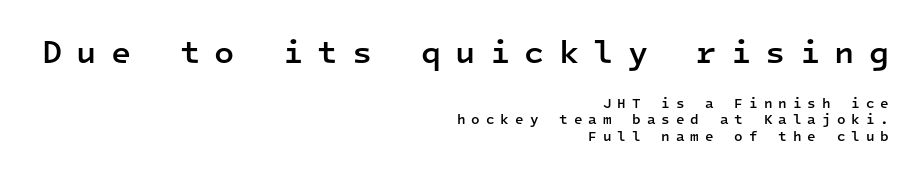
{"serif": "no", "italic": "no", "bold": "semi", "weight": "semibold", "width": "normal", "stroke_contrast": "low", "x_height": "medium", "monospaced": "yes", "underline": "no", "align": "right", "line_spacing_ratio": 1.17, "letter_spacing": "wide", "letter_spacing_em": 0.43, "larger_block": "first", "size_ratio": 2.36, "glyph_px": 33}
